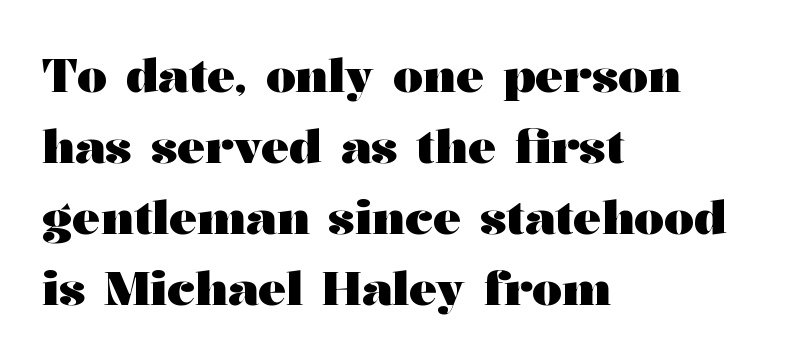
The image shows 47 px heavy, wide serif type, upright; set left-aligned, normal line spacing (1.51x), normal letter spacing, not underlined; medium stroke contrast and a medium x-height.
